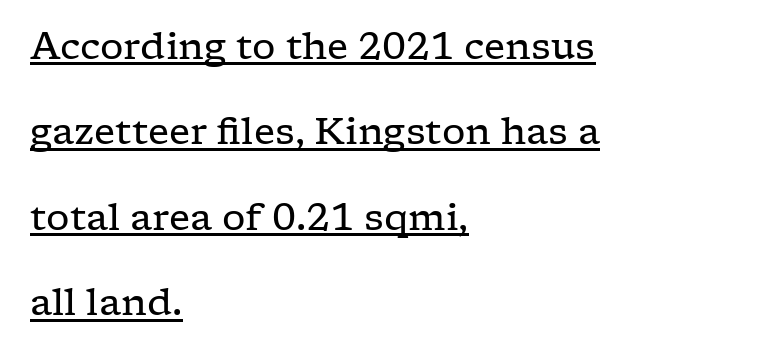
{"serif": "yes", "italic": "no", "bold": "no", "weight": "regular", "width": "wide", "stroke_contrast": "low", "x_height": "medium", "monospaced": "no", "underline": "yes", "align": "left", "line_spacing": "loose", "line_spacing_ratio": 2.31, "letter_spacing": "normal", "letter_spacing_em": 0.0, "glyph_px": 37}
